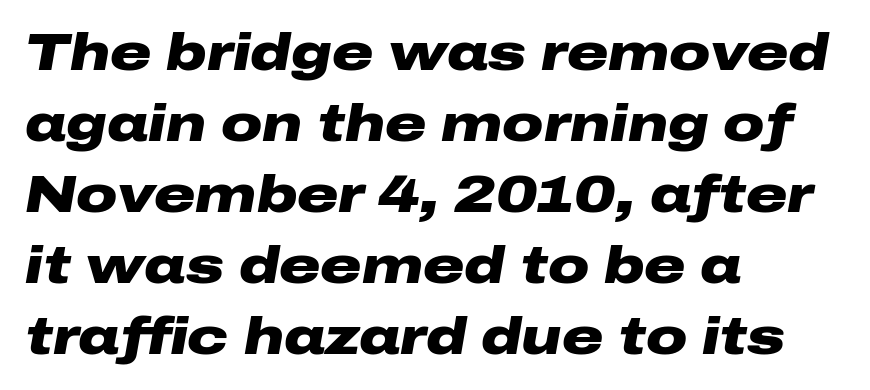
Q: Is the text bold? A: Yes.
Q: Is the text italic (slanted)? A: Yes, it leans right by about 10 degrees.
Q: Is the text underlined? A: No.
Q: How is the paragraph aligned? A: Left-aligned.
Q: Is the spacing between letters normal or unusually wide? A: Normal.
Q: Is the spacing between lines tight, normal or loose? A: Normal.
Q: Width (condensed, normal, or wide)? A: Wide.
Q: Stroke contrast? A: Low.
Q: x-height? A: Medium.
Q: Monospaced? A: No.
